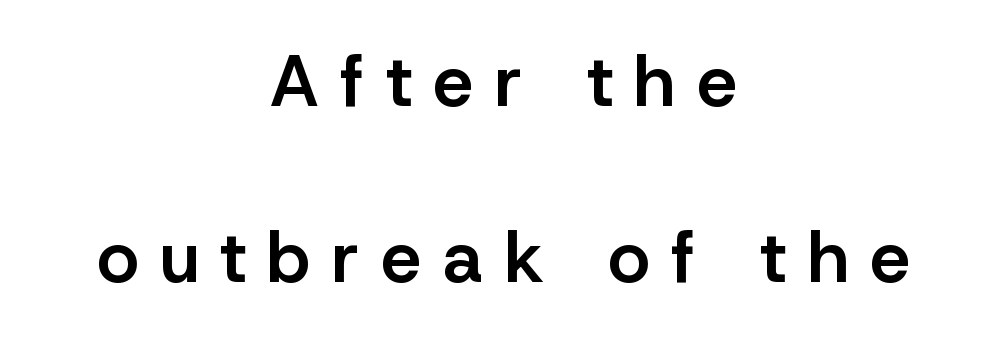
Q: Is the text bold? A: Semi-bold.
Q: Is the text italic (slanted)? A: No, it is upright.
Q: Is the typeface a serif or a sans-serif typeface? A: Sans-serif.
Q: Is the text underlined? A: No.
Q: How is the paragraph aligned? A: Centered.
Q: Is the spacing between letters normal or unusually wide? A: Unusually wide.
Q: Is the spacing between lines tight, normal or loose? A: Loose.
Q: Width (condensed, normal, or wide)? A: Normal.
Q: Stroke contrast? A: Low.
Q: x-height? A: Medium.
Q: Monospaced? A: No.
